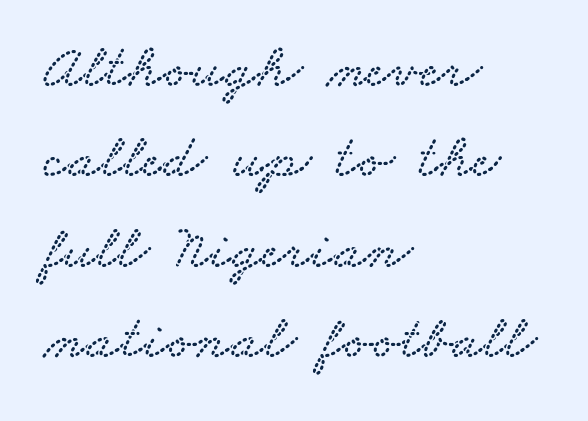
This sample uses plain, unmodified letter spacing. Each row of text sits above clean, open space. This rendering uses left alignment, leaving the right contour irregular. Examine the stroke ends and you'll spot serifs. Interline gaps are of average width in this sample.
